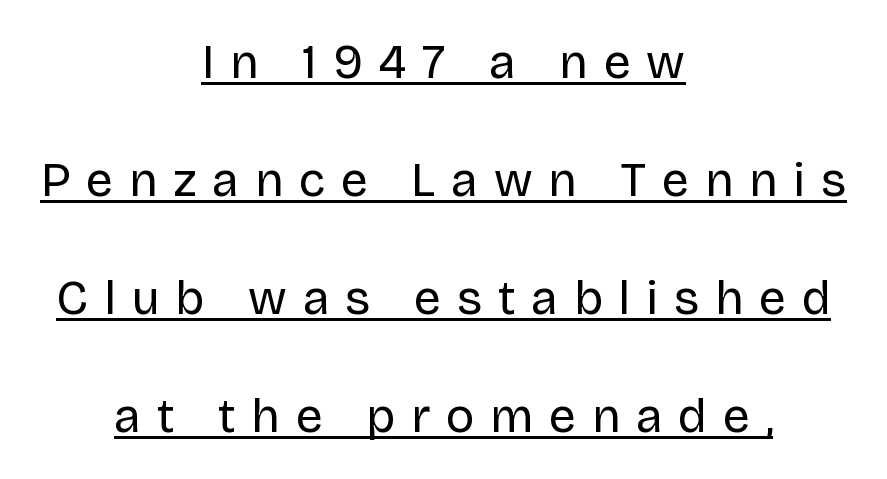
Q: Is the text bold? A: No.
Q: Is the text italic (slanted)? A: No, it is upright.
Q: Is the typeface a serif or a sans-serif typeface? A: Sans-serif.
Q: Is the text underlined? A: Yes.
Q: How is the paragraph aligned? A: Centered.
Q: Is the spacing between letters normal or unusually wide? A: Unusually wide.
Q: Is the spacing between lines tight, normal or loose? A: Loose.
Q: Width (condensed, normal, or wide)? A: Normal.
Q: Stroke contrast? A: Low.
Q: x-height? A: Large.
Q: Monospaced? A: No.
